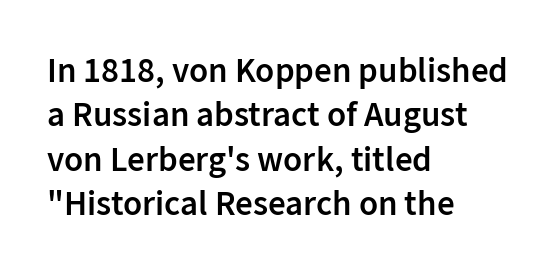
Q: Is the text bold? A: Semi-bold.
Q: Is the text italic (slanted)? A: No, it is upright.
Q: Is the typeface a serif or a sans-serif typeface? A: Sans-serif.
Q: Is the text underlined? A: No.
Q: How is the paragraph aligned? A: Left-aligned.
Q: Is the spacing between letters normal or unusually wide? A: Normal.
Q: Is the spacing between lines tight, normal or loose? A: Normal.
Q: Width (condensed, normal, or wide)? A: Normal.
Q: Stroke contrast? A: Low.
Q: x-height? A: Medium.
Q: Monospaced? A: No.
